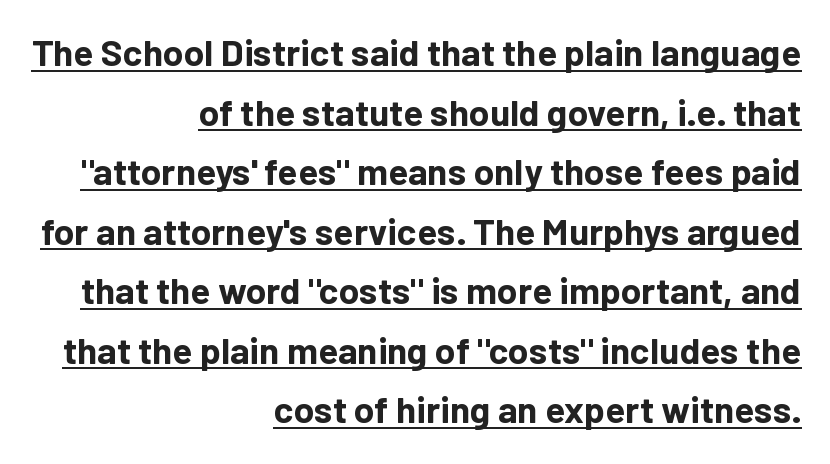
There is no visible air inserted between adjacent glyphs. A typesetter would call this leading conventional body-copy spacing. The compositor pushed each line to the right boundary. Caption: bold face, heavy strokes.
